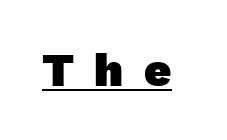
The image shows 47 px heavy sans-serif type; set unusually wide letter spacing (+0.43 em), underlined; low stroke contrast and a medium x-height.
